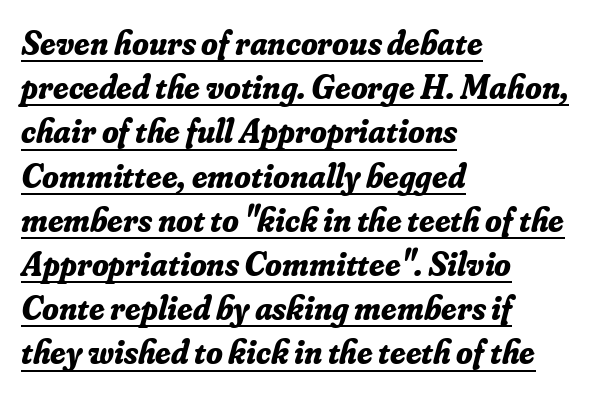
Q: Is the text bold? A: Yes.
Q: Is the text italic (slanted)? A: Yes, it leans right by about 16 degrees.
Q: Is the typeface a serif or a sans-serif typeface? A: Serif.
Q: Is the text underlined? A: Yes.
Q: How is the paragraph aligned? A: Left-aligned.
Q: Is the spacing between letters normal or unusually wide? A: Normal.
Q: Is the spacing between lines tight, normal or loose? A: Normal.
Q: Width (condensed, normal, or wide)? A: Normal.
Q: Stroke contrast? A: Low.
Q: x-height? A: Small.
Q: Monospaced? A: No.
